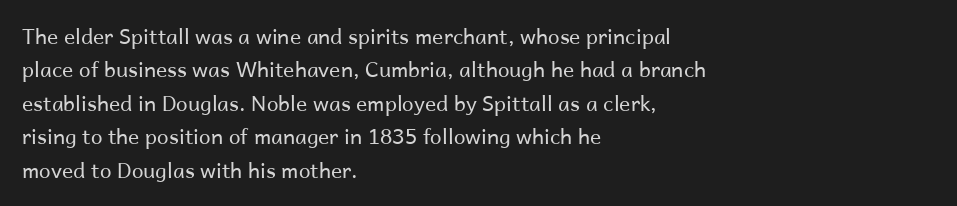
The image shows 21 px text type, upright; set left-aligned, normal line spacing (1.59x), normal letter spacing, not underlined.
